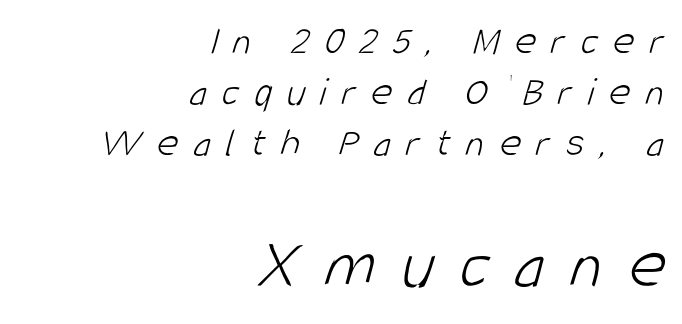
The typesetting does not lean heavy: it is not bold. The passage shown has open, widely tracked lettering throughout. Looks like regular typesetting: each glyph gets only the width it needs. Observe the absence of serifs on each vertical stroke in this sample.
